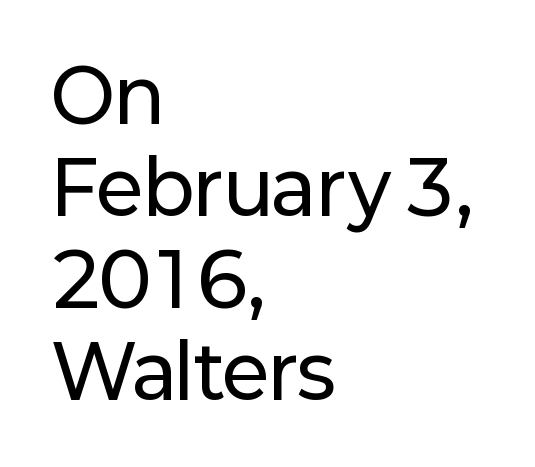
The image shows 73 px sans-serif type, upright; set left-aligned, normal line spacing (1.26x), normal letter spacing, not underlined; low stroke contrast and a medium x-height.
